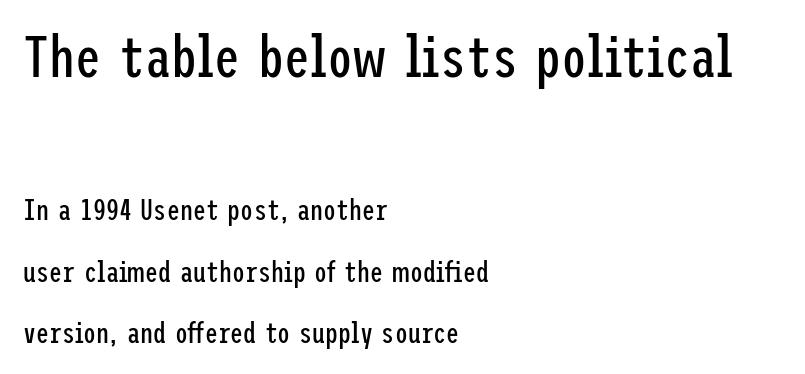
The font's upright variant was chosen for this text. The face used here is rendered with its standard letterfit. Summary of vertical rhythm: relaxed, with wide interline spacing. The initial chunk of copy outweighs the following chunk in type size. Which margin do the lines hug? The left one — the right edge is uneven. Summary of weight: not heavy and not bold.
